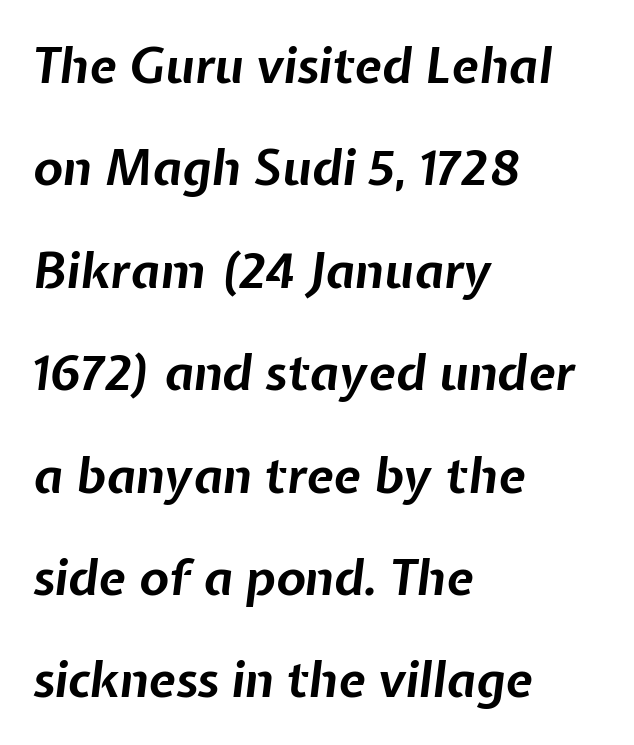
{"italic": "yes", "lean": "right", "slant_degrees": 7, "bold": "yes", "weight": "bold", "width": "normal", "stroke_contrast": "low", "x_height": "medium", "monospaced": "no", "underline": "no", "align": "left", "line_spacing": "loose", "line_spacing_ratio": 2.09, "letter_spacing": "normal", "letter_spacing_em": 0.0, "glyph_px": 49}
